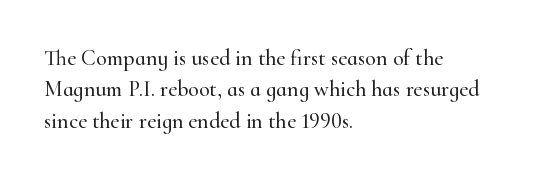
{"italic": "no", "underline": "no", "align": "left", "line_spacing": "normal", "line_spacing_ratio": 1.43, "letter_spacing": "normal", "letter_spacing_em": 0.0, "glyph_px": 22}
